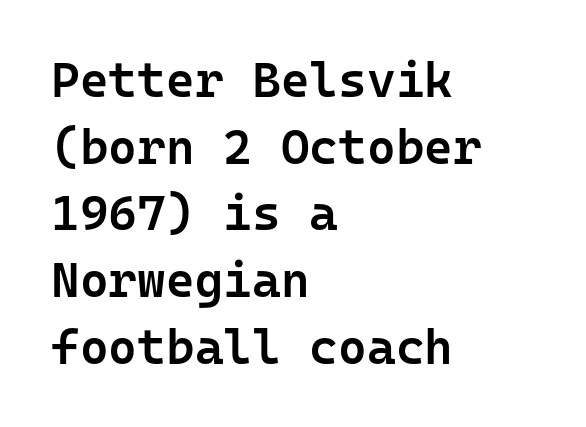
Q: Is the text bold? A: Semi-bold.
Q: Is the text italic (slanted)? A: No, it is upright.
Q: Is the typeface a serif or a sans-serif typeface? A: Sans-serif.
Q: Is the text underlined? A: No.
Q: How is the paragraph aligned? A: Left-aligned.
Q: Is the spacing between letters normal or unusually wide? A: Normal.
Q: Is the spacing between lines tight, normal or loose? A: Normal.
Q: Width (condensed, normal, or wide)? A: Normal.
Q: Stroke contrast? A: Low.
Q: x-height? A: Medium.
Q: Monospaced? A: Yes.
